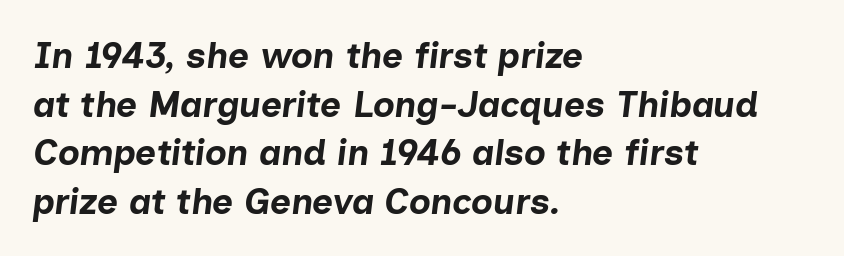
The image shows 36 px bold type, italic (leaning right); set left-aligned, normal line spacing (1.35x), normal letter spacing, not underlined; low stroke contrast and a medium x-height.
